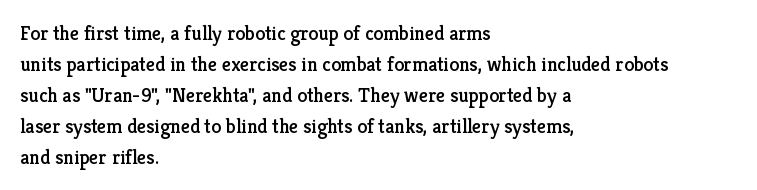
The image shows 20 px text type, upright; set left-aligned, normal line spacing (1.55x), normal letter spacing, not underlined.
